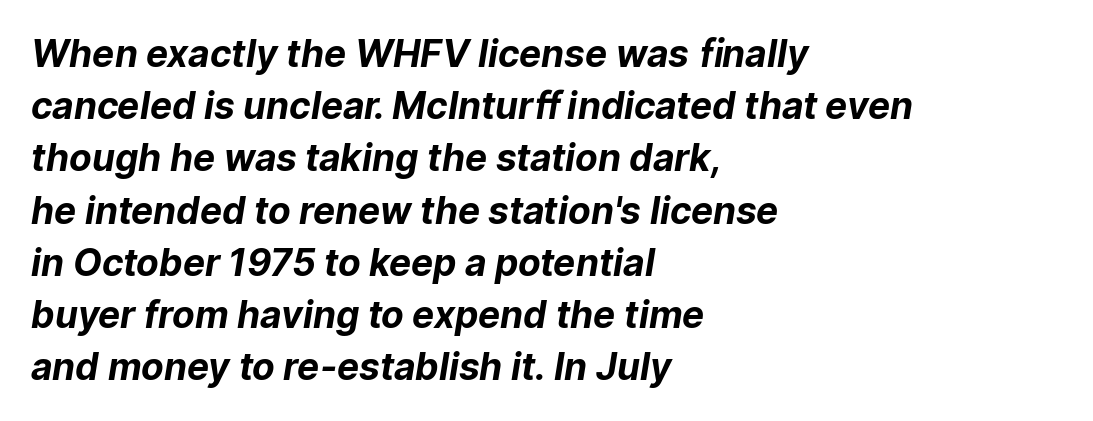
The image shows 37 px bold sans-serif type; set left-aligned, normal line spacing (1.41x), normal letter spacing, not underlined; low stroke contrast and a medium x-height.
